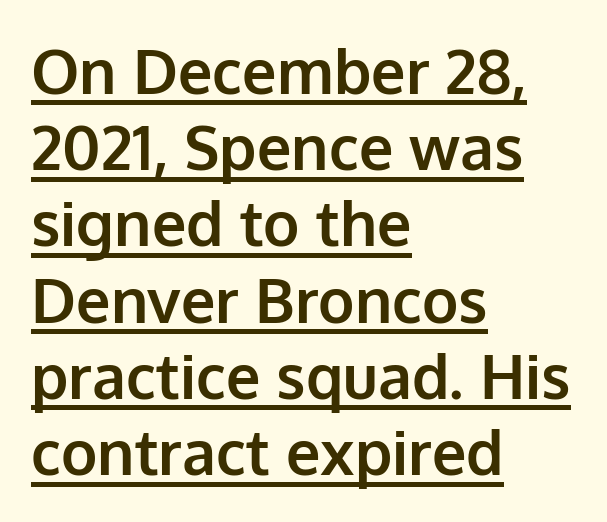
In terms of weight, the rendering is a true, heavy bold. Line spacing here is normal. Compared with typical body copy, the letter spacing here is the same. These lines are rendered in a variable-pitch font. These lines are composed in type without serifs. Typeset ragged right — the left edge is the straight one.
